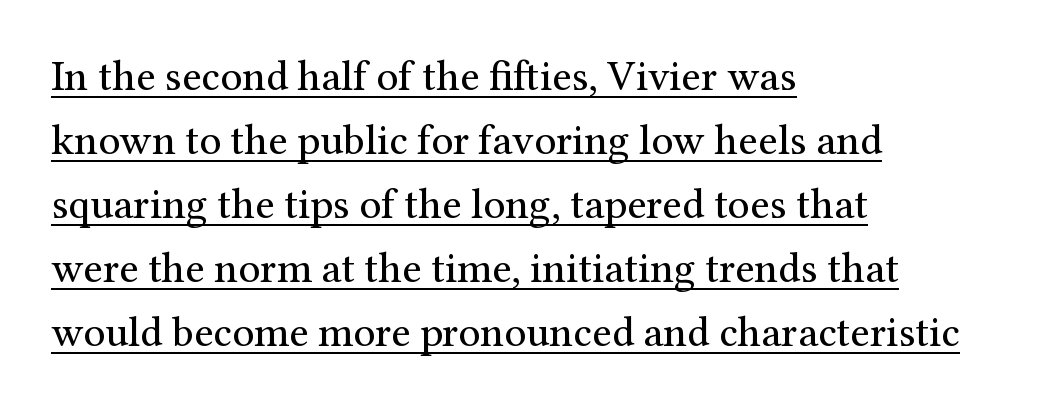
A baseline rule has been typeset under these characters. Looks like regular typesetting: each glyph gets only the width it needs. This is the regular roman posture of the typeface. You could call the tracking neutral — neither tight nor loose. A student would call this left alignment; a typographer would say flush left, rag right.
